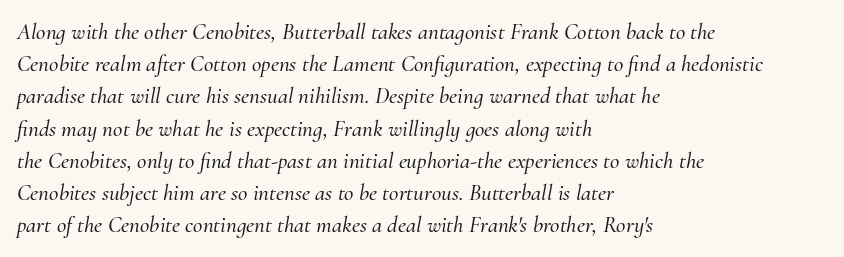
Q: Is the text italic (slanted)? A: Yes, it leans right by about 10 degrees.
Q: Is the text underlined? A: No.
Q: How is the paragraph aligned? A: Left-aligned.
Q: Is the spacing between letters normal or unusually wide? A: Normal.
Q: Is the spacing between lines tight, normal or loose? A: Normal.
